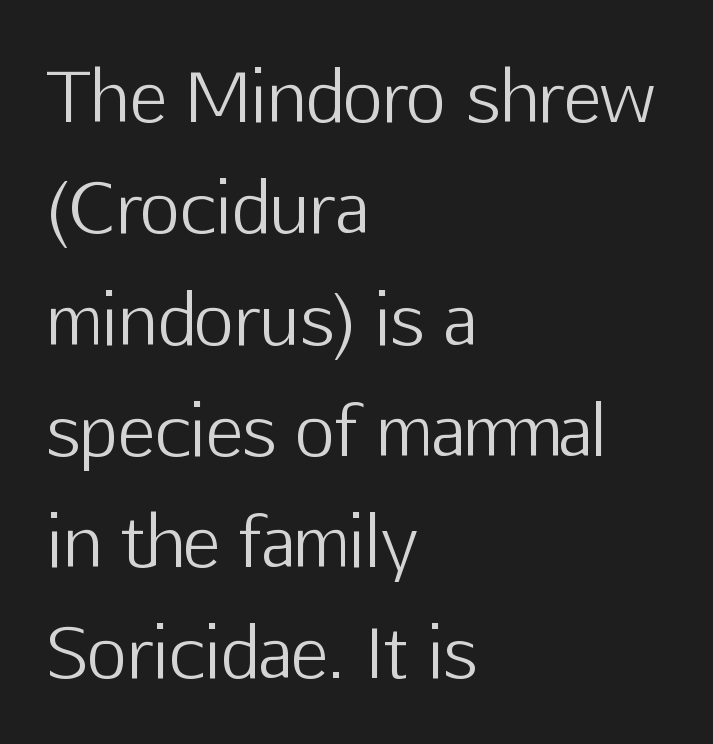
The image shows 70 px light sans-serif type, upright; set left-aligned, normal line spacing (1.59x), normal letter spacing, not underlined; low stroke contrast and a medium x-height.
